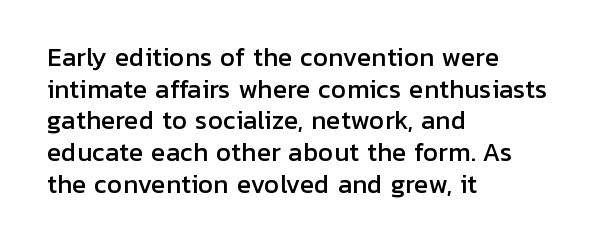
The image shows 24 px text type, upright; set left-aligned, normal line spacing (1.32x), normal letter spacing, not underlined.
